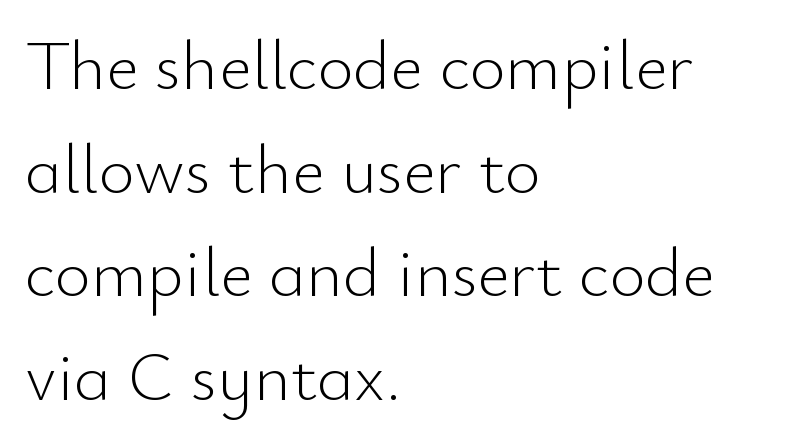
{"serif": "no", "italic": "no", "bold": "no", "weight": "light", "width": "normal", "stroke_contrast": "low", "x_height": "small", "monospaced": "no", "underline": "no", "align": "left", "line_spacing": "normal", "line_spacing_ratio": 1.48, "letter_spacing": "normal", "letter_spacing_em": 0.0, "glyph_px": 70}
